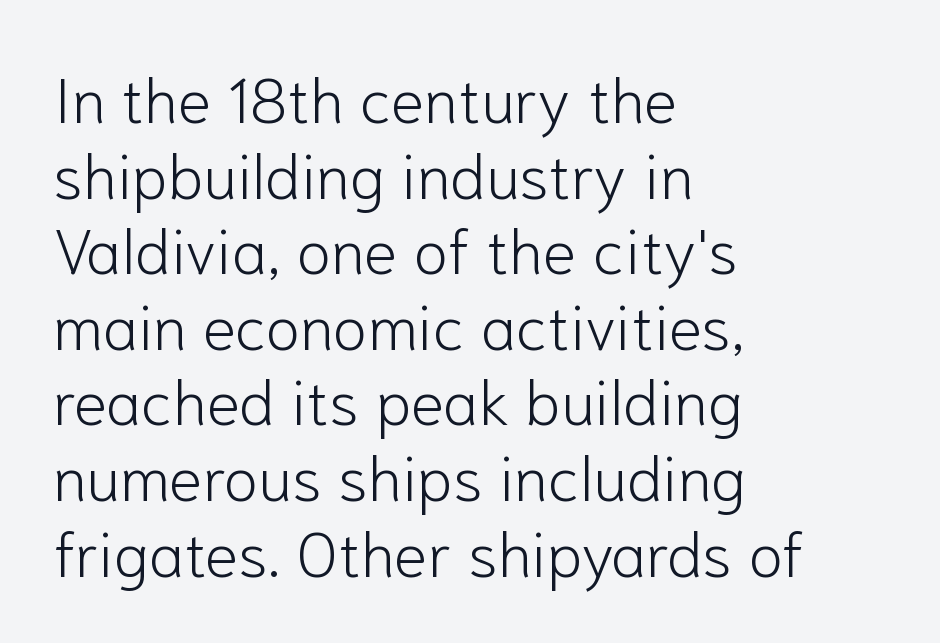
Stems here are at most as thick as an everyday book face. The letterforms sit shoulder to shoulder at normal distance. Ordinary non-slanted type is in use. Where is the straight margin? On the left. You could not count columns in this text — the font is proportionally spaced.
